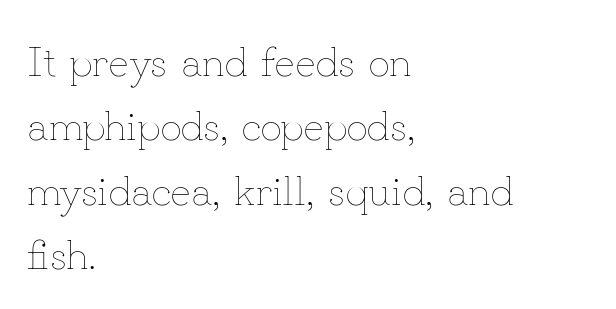
Q: Is the text bold? A: No.
Q: Is the text italic (slanted)? A: No, it is upright.
Q: Is the text underlined? A: No.
Q: How is the paragraph aligned? A: Left-aligned.
Q: Is the spacing between letters normal or unusually wide? A: Normal.
Q: Is the spacing between lines tight, normal or loose? A: Normal.
Q: Width (condensed, normal, or wide)? A: Normal.
Q: Stroke contrast? A: Low.
Q: x-height? A: Small.
Q: Monospaced? A: No.
